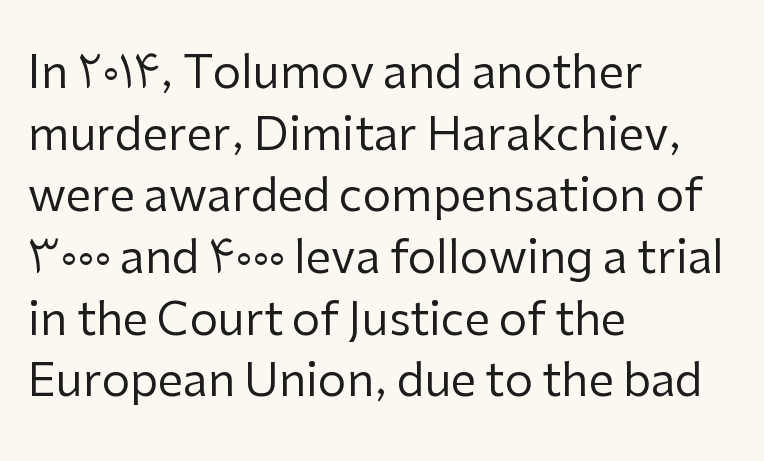
{"serif": "no", "italic": "no", "bold": "no", "weight": "regular", "width": "normal", "stroke_contrast": "low", "x_height": "medium", "monospaced": "no", "underline": "no", "align": "left", "line_spacing": "normal", "line_spacing_ratio": 1.37, "letter_spacing": "normal", "letter_spacing_em": 0.0, "glyph_px": 45}
